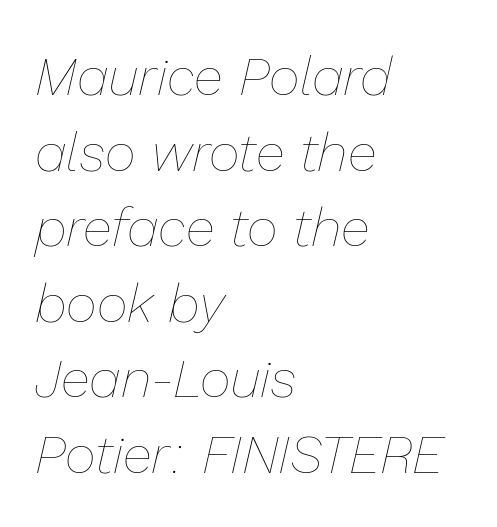
Anything drawn beneath the words? Only blank space. Is the type slanted? Yes — the strokes lean at a clear angle. Here the designer chose a conventional face with non-uniform glyph widths. Is the letter spacing exaggerated? No — it looks like the ordinary default.
